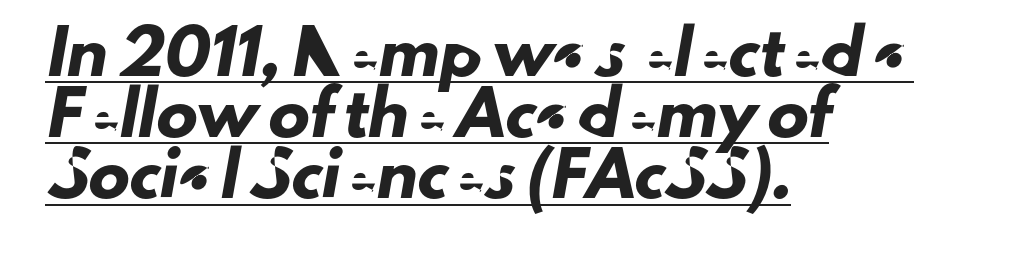
Q: Is the typeface a serif or a sans-serif typeface? A: Sans-serif.
Q: Is the text underlined? A: Yes.
Q: How is the paragraph aligned? A: Left-aligned.
Q: Is the spacing between letters normal or unusually wide? A: Normal.
Q: Is the spacing between lines tight, normal or loose? A: Normal.
Q: Width (condensed, normal, or wide)? A: Normal.
Q: Stroke contrast? A: Low.
Q: x-height? A: Small.
Q: Monospaced? A: No.
